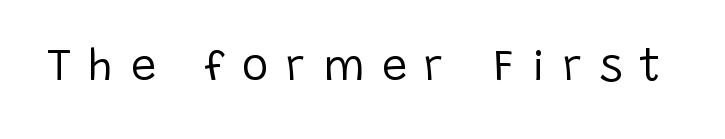
{"serif": "no", "italic": "no", "bold": "no", "weight": "regular", "width": "normal", "stroke_contrast": "low", "x_height": "large", "monospaced": "no", "underline": "no", "letter_spacing": "wide", "letter_spacing_em": 0.39, "glyph_px": 45}
